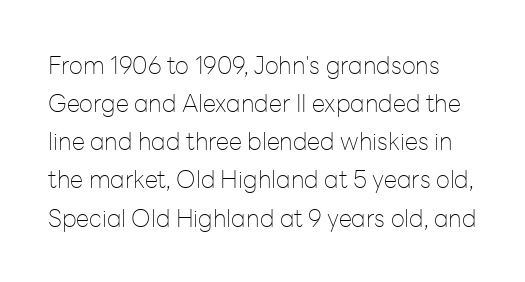
You could call the tracking neutral — neither tight nor loose. The letterforms sit at book weight or below. Leading: standard. Designer's note — italics off, roman on. Any mark beneath the type? The region is blank.
